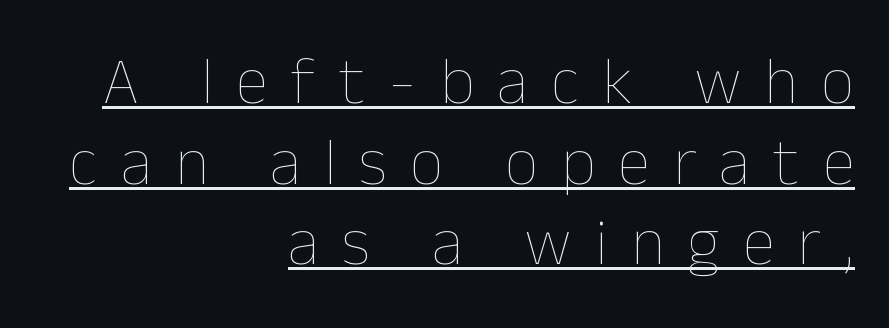
Q: Is the text bold? A: No.
Q: Is the text italic (slanted)? A: No, it is upright.
Q: Is the text underlined? A: Yes.
Q: How is the paragraph aligned? A: Right-aligned.
Q: Is the spacing between letters normal or unusually wide? A: Unusually wide.
Q: Width (condensed, normal, or wide)? A: Normal.
Q: Stroke contrast? A: Low.
Q: x-height? A: Medium.
Q: Monospaced? A: No.
